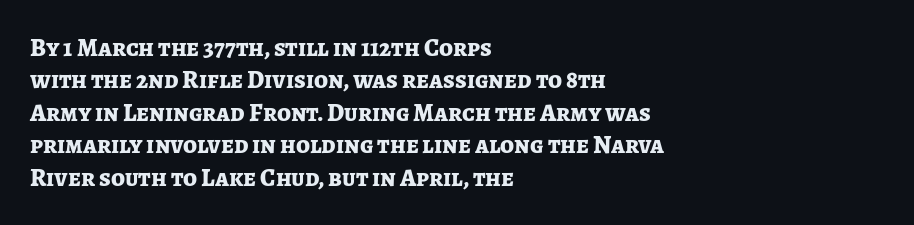
The image shows 25 px bold type, upright; set left-aligned, normal line spacing (1.3x), normal letter spacing, not underlined.
